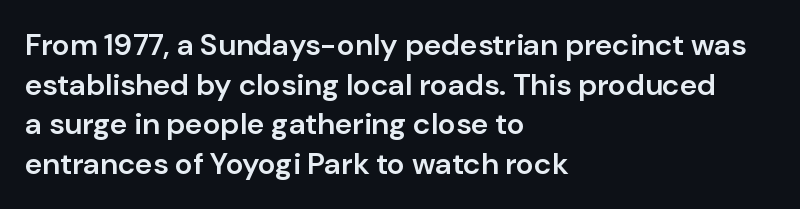
Does the leading feel generous? No, just average. Every letter is mildly thick-stroked: semibold rather than bold. Looks like regular typesetting: each glyph gets only the width it needs. The face used here is rendered with its standard letterfit. Typographically, this falls in the sans-serif category. Quick note: underline off.
